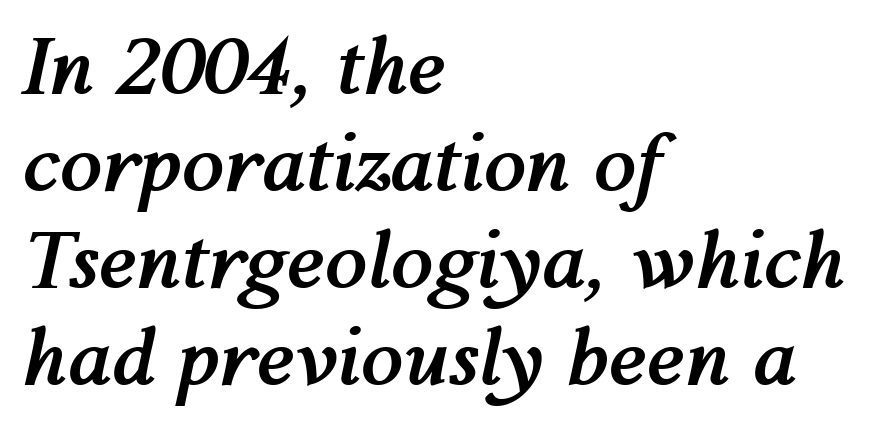
Q: Is the text bold? A: Yes.
Q: Is the text italic (slanted)? A: Yes, it leans right by about 12 degrees.
Q: Is the text underlined? A: No.
Q: How is the paragraph aligned? A: Left-aligned.
Q: Is the spacing between letters normal or unusually wide? A: Normal.
Q: Is the spacing between lines tight, normal or loose? A: Normal.
Q: Width (condensed, normal, or wide)? A: Normal.
Q: Stroke contrast? A: Medium.
Q: x-height? A: Medium.
Q: Monospaced? A: No.
